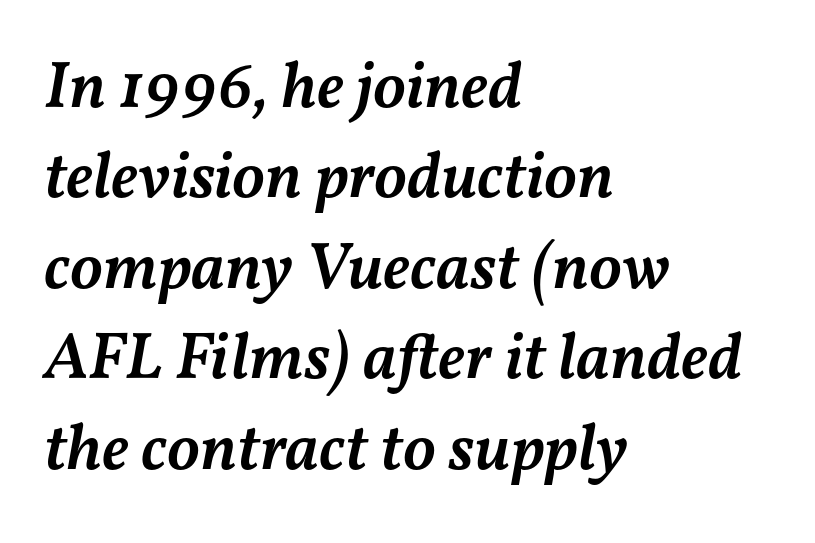
{"italic": "yes", "lean": "right", "slant_degrees": 11, "bold": "semi", "weight": "semibold", "width": "normal", "stroke_contrast": "medium", "x_height": "medium", "monospaced": "no", "underline": "no", "align": "left", "line_spacing": "normal", "line_spacing_ratio": 1.37, "letter_spacing": "normal", "letter_spacing_em": 0.0, "glyph_px": 66}
